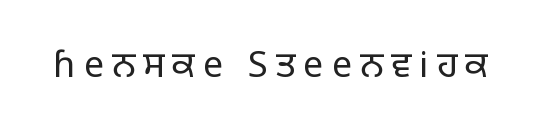
Q: Is the text bold? A: No.
Q: Is the text italic (slanted)? A: No, it is upright.
Q: Is the typeface a serif or a sans-serif typeface? A: Sans-serif.
Q: Is the text underlined? A: No.
Q: Is the spacing between letters normal or unusually wide? A: Unusually wide.
Q: Width (condensed, normal, or wide)? A: Normal.
Q: Stroke contrast? A: Low.
Q: x-height? A: Large.
Q: Monospaced? A: No.
